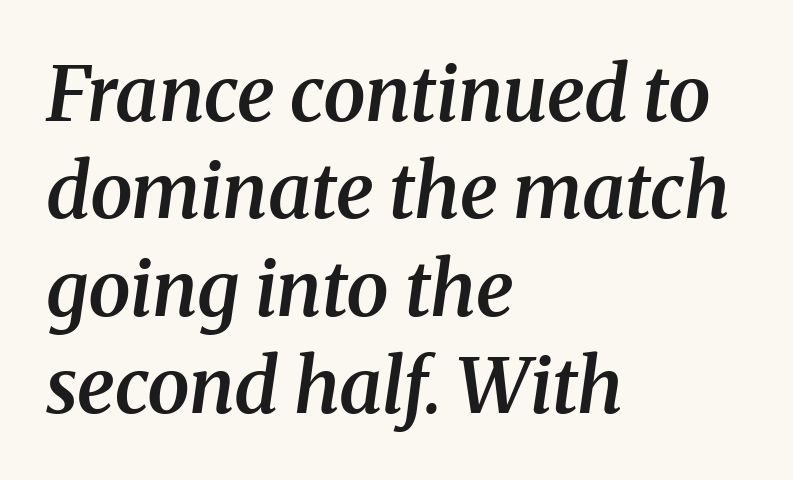
Q: Is the text bold? A: Semi-bold.
Q: Is the text italic (slanted)? A: Yes, it leans right by about 8 degrees.
Q: Is the typeface a serif or a sans-serif typeface? A: Serif.
Q: Is the text underlined? A: No.
Q: How is the paragraph aligned? A: Left-aligned.
Q: Is the spacing between letters normal or unusually wide? A: Normal.
Q: Is the spacing between lines tight, normal or loose? A: Normal.
Q: Width (condensed, normal, or wide)? A: Normal.
Q: Stroke contrast? A: Medium.
Q: x-height? A: Medium.
Q: Monospaced? A: No.
